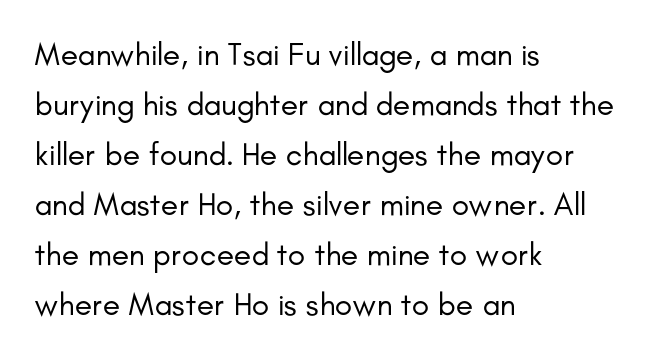
{"serif": "no", "italic": "no", "bold": "no", "weight": "regular", "width": "normal", "stroke_contrast": "low", "x_height": "small", "monospaced": "no", "underline": "no", "align": "left", "line_spacing": "normal", "line_spacing_ratio": 1.56, "letter_spacing": "normal", "letter_spacing_em": 0.0, "glyph_px": 32}
